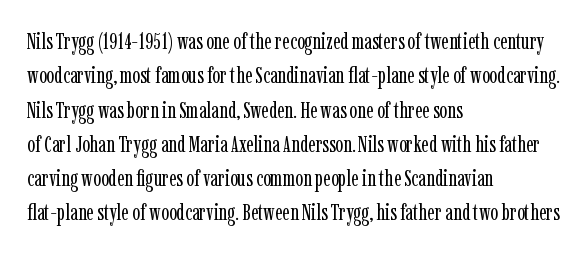
Q: Is the text bold? A: No.
Q: Is the text italic (slanted)? A: No, it is upright.
Q: Is the text underlined? A: No.
Q: How is the paragraph aligned? A: Left-aligned.
Q: Is the spacing between letters normal or unusually wide? A: Normal.
Q: Is the spacing between lines tight, normal or loose? A: Normal.
